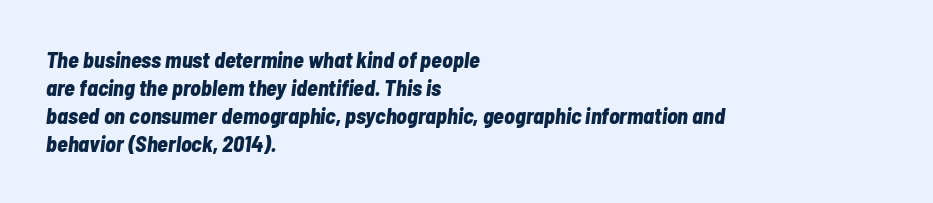
The paragraph has a hard left edge and a soft right edge. The space between consecutive lines is moderate. The glyphs look as if they've been sheared to an angle. Compared with typical body copy, the letter spacing here is the same. Glance below the letters and you will spot only blank space. The sample has been set heavy, in full bold.
